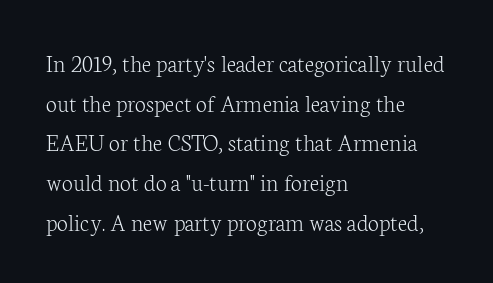
No italicization has been applied; the sample stays upright. Which margin do the lines hug? The left one — the right edge is uneven. Interline gaps are of average width in this sample. Descender tails drop into unmarked territory.
